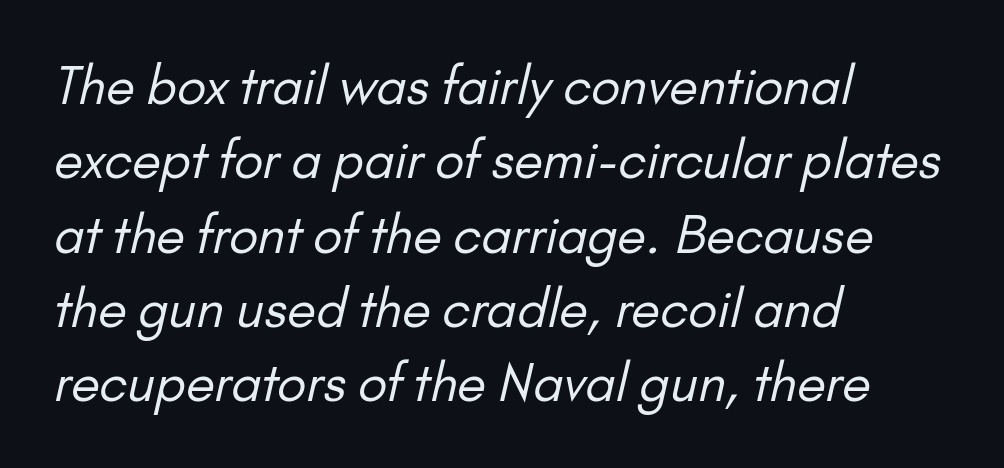
Q: Is the text bold? A: No.
Q: Is the typeface a serif or a sans-serif typeface? A: Sans-serif.
Q: Is the text underlined? A: No.
Q: How is the paragraph aligned? A: Left-aligned.
Q: Is the spacing between letters normal or unusually wide? A: Normal.
Q: Is the spacing between lines tight, normal or loose? A: Normal.
Q: Width (condensed, normal, or wide)? A: Normal.
Q: Stroke contrast? A: Low.
Q: x-height? A: Small.
Q: Monospaced? A: No.
